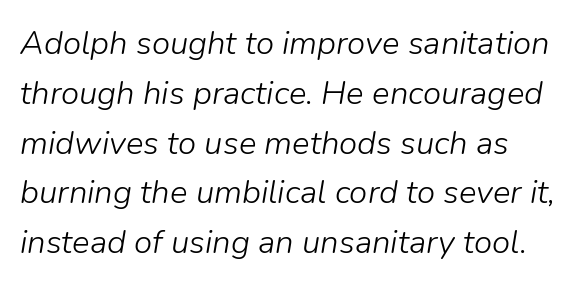
Q: Is the text bold? A: No.
Q: Is the text italic (slanted)? A: Yes, it leans right by about 9 degrees.
Q: Is the text underlined? A: No.
Q: Is the spacing between letters normal or unusually wide? A: Normal.
Q: Is the spacing between lines tight, normal or loose? A: Normal.
Q: Width (condensed, normal, or wide)? A: Normal.
Q: Stroke contrast? A: Low.
Q: x-height? A: Medium.
Q: Monospaced? A: No.
